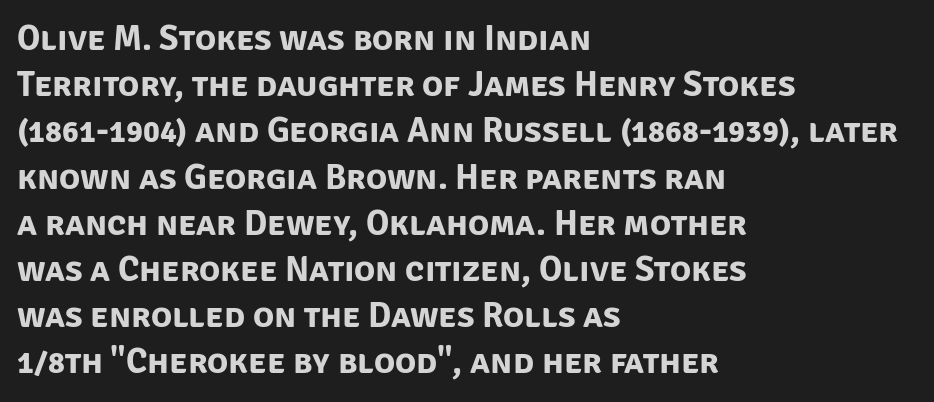
{"serif": "no", "bold": "yes", "weight": "bold", "width": "normal", "stroke_contrast": "low", "x_height": "large", "monospaced": "no", "underline": "no", "align": "left", "line_spacing": "normal", "line_spacing_ratio": 1.32, "letter_spacing": "normal", "letter_spacing_em": 0.0, "glyph_px": 35}
